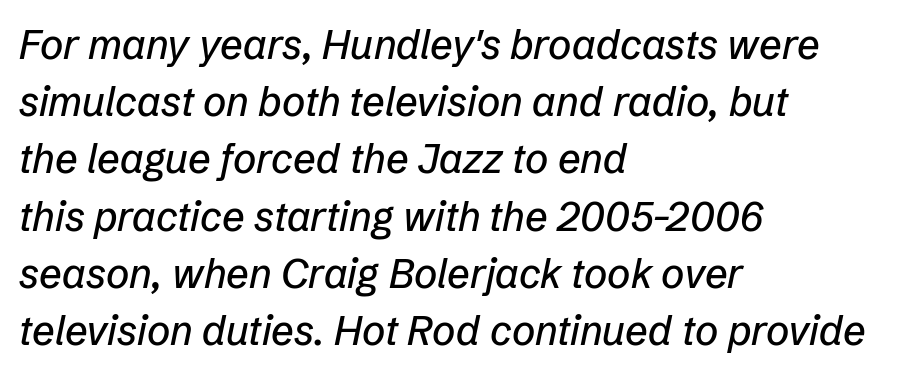
Q: Is the text italic (slanted)? A: Yes, it leans right by about 12 degrees.
Q: Is the text underlined? A: No.
Q: How is the paragraph aligned? A: Left-aligned.
Q: Is the spacing between letters normal or unusually wide? A: Normal.
Q: Is the spacing between lines tight, normal or loose? A: Normal.
Q: Width (condensed, normal, or wide)? A: Normal.
Q: Stroke contrast? A: Low.
Q: x-height? A: Medium.
Q: Monospaced? A: No.
